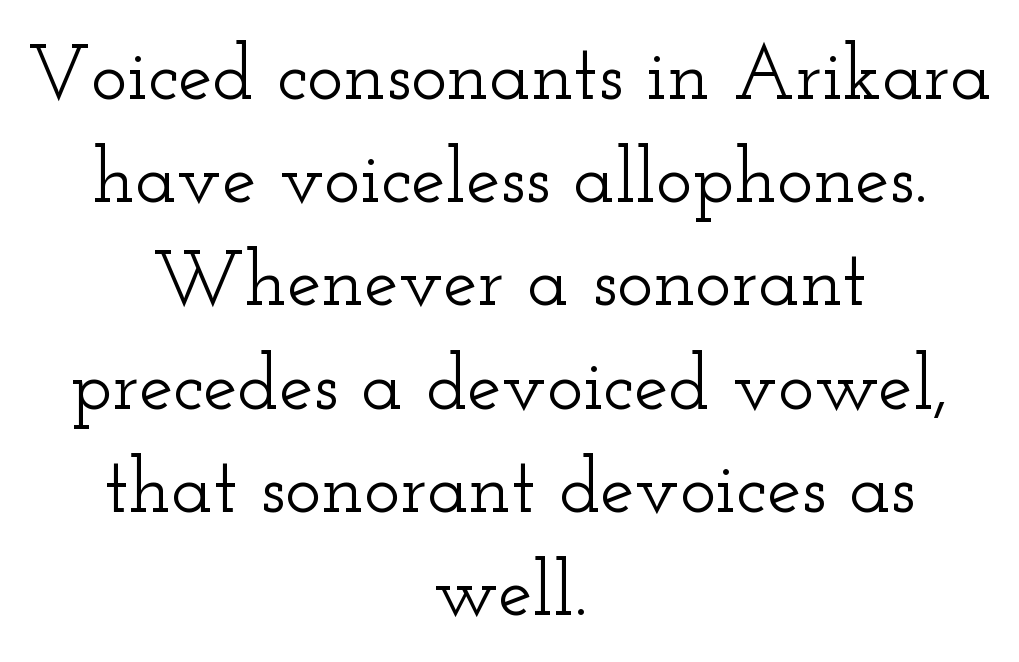
Has an underline been added? It has not. Nothing unusual about the tracking: characters are spaced as the font intends. These lines were composed using upright roman letters. Each letter keeps its own natural width here, so spacing adapts to shape.
